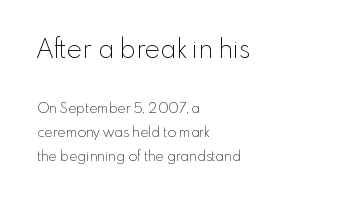
Stems and bowls with no extra thickness — not bold. How are the letters spaced? Ordinarily, with no added tracking. A typesetter would call this leading conventional body-copy spacing. Line starts are locked; line ends wander.
